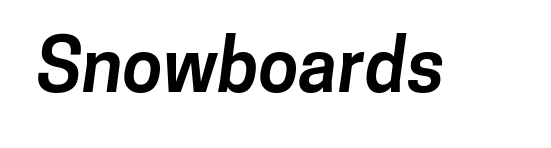
The image shows 73 px bold sans-serif type; set normal letter spacing, not underlined; low stroke contrast and a medium x-height.
